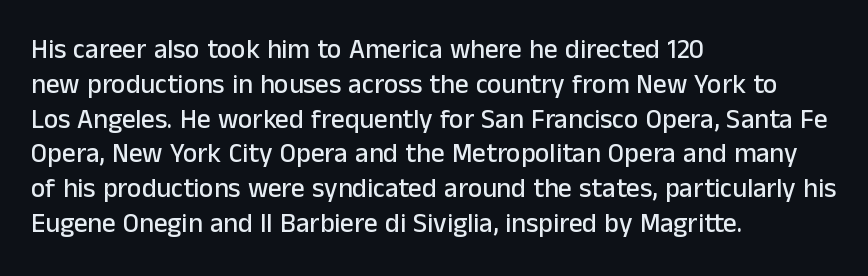
The image shows 27 px text type, upright; set left-aligned, normal line spacing (1.29x), normal letter spacing, not underlined.
